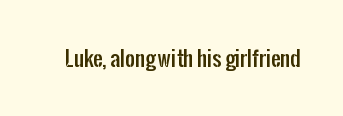
Every character sits straight up, as roman type does. The string is rendered with underlining switched off. Students, note that the glyphs here touch the page at normal intervals.
